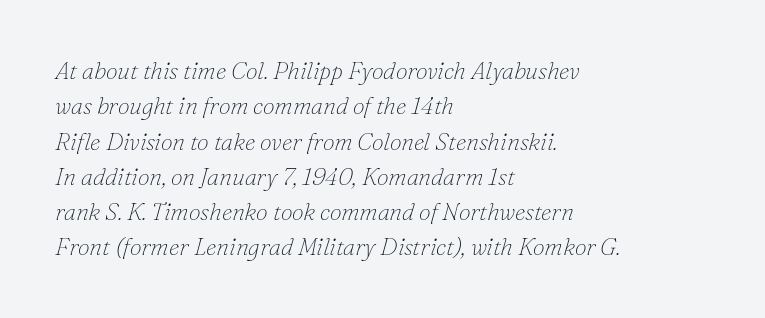
Q: Is the text bold? A: No.
Q: Is the text italic (slanted)? A: Yes, it leans right by about 16 degrees.
Q: Is the text underlined? A: No.
Q: How is the paragraph aligned? A: Left-aligned.
Q: Is the spacing between letters normal or unusually wide? A: Normal.
Q: Is the spacing between lines tight, normal or loose? A: Normal.
